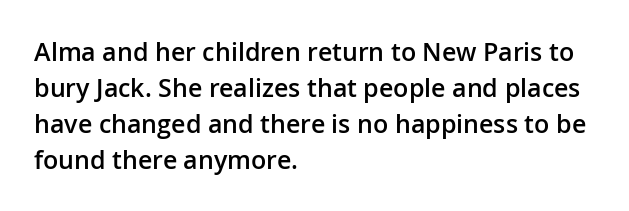
No italicization has been applied; the sample stays upright. How heavy is the stroke? Medium-heavy — a semibold, shy of bold. Default kerning and tracking; the words read as compact shapes. In CSS terms this would be text-align: left. Line spacing here is normal. The specimen omits any rule beneath the text block's lines.
